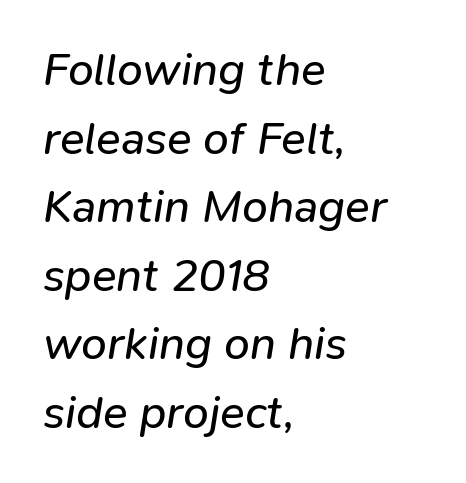
{"italic": "yes", "lean": "right", "slant_degrees": 9, "bold": "no", "weight": "regular", "width": "normal", "stroke_contrast": "low", "x_height": "medium", "monospaced": "no", "underline": "no", "align": "left", "line_spacing": "normal", "line_spacing_ratio": 1.49, "letter_spacing": "normal", "letter_spacing_em": 0.0, "glyph_px": 46}
